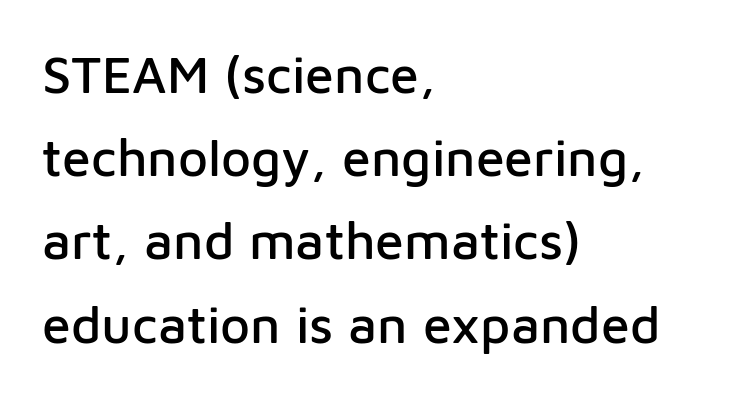
Line starts are locked; line ends wander. The gaps between neighbouring characters are ordinary and unremarkable. The gap between lines stays unmarked. Is this a fixed-width face? No — the glyphs have proportional, varying widths.
